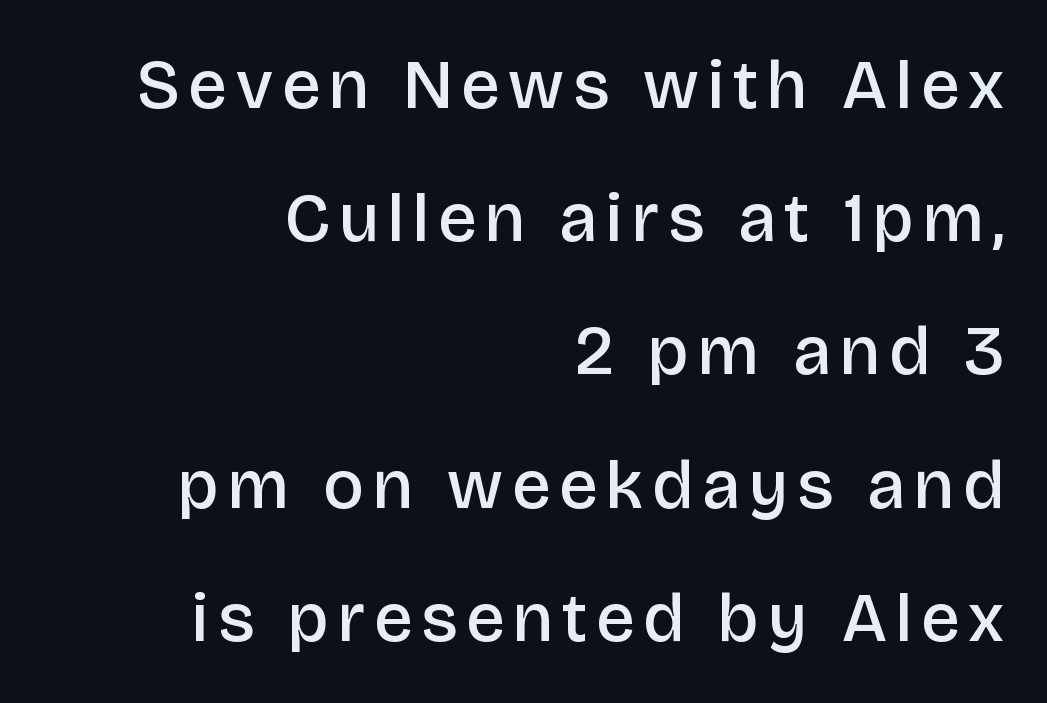
The image shows 69 px semibold sans-serif type, upright; set right-aligned, loose line spacing (1.93x), not underlined; low stroke contrast and a large x-height.
